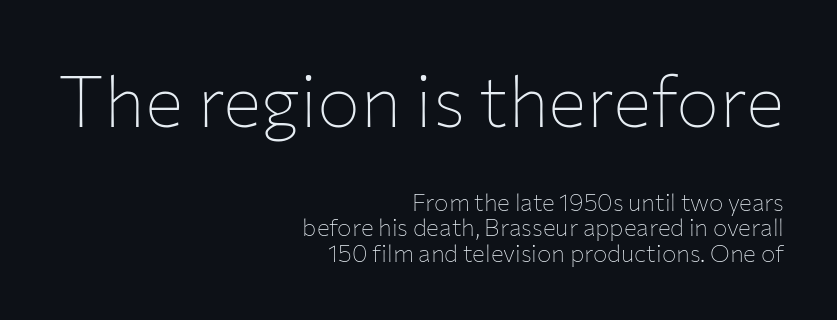
The image shows 72 px thin sans-serif type, upright; set right-aligned, tight line spacing (1.05x), normal letter spacing, not underlined; the first (top) block is 3.0x larger; low stroke contrast and a medium x-height.
